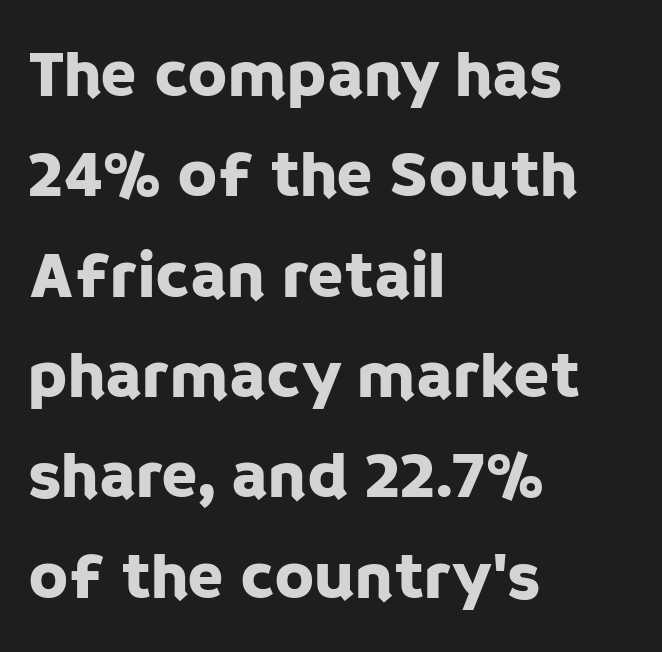
{"serif": "no", "italic": "no", "width": "normal", "stroke_contrast": "low", "x_height": "large", "monospaced": "no", "underline": "no", "align": "left", "line_spacing": "normal", "line_spacing_ratio": 1.52, "letter_spacing": "normal", "letter_spacing_em": 0.0, "glyph_px": 66}
